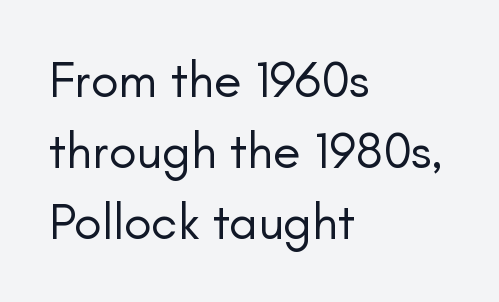
Q: Is the text bold? A: No.
Q: Is the text italic (slanted)? A: No, it is upright.
Q: Is the typeface a serif or a sans-serif typeface? A: Sans-serif.
Q: Is the text underlined? A: No.
Q: How is the paragraph aligned? A: Left-aligned.
Q: Is the spacing between letters normal or unusually wide? A: Normal.
Q: Is the spacing between lines tight, normal or loose? A: Normal.
Q: Width (condensed, normal, or wide)? A: Normal.
Q: Stroke contrast? A: Low.
Q: x-height? A: Small.
Q: Monospaced? A: No.
